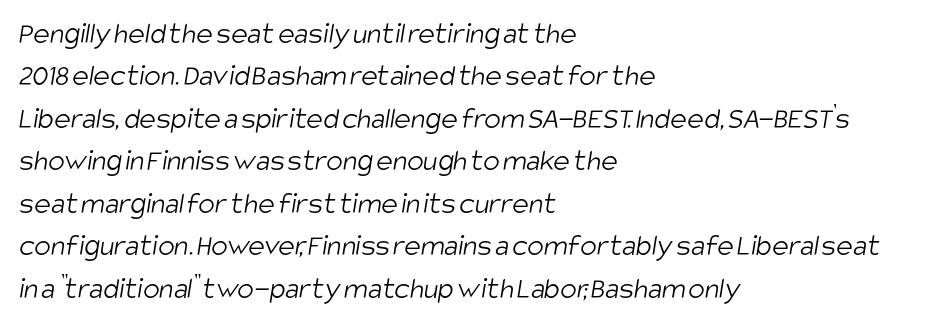
{"serif": "no", "bold": "no", "weight": "light", "width": "condensed", "stroke_contrast": "low", "x_height": "large", "monospaced": "no", "underline": "no", "align": "left", "line_spacing": "normal", "line_spacing_ratio": 1.37, "letter_spacing": "normal", "letter_spacing_em": 0.0, "glyph_px": 31}
